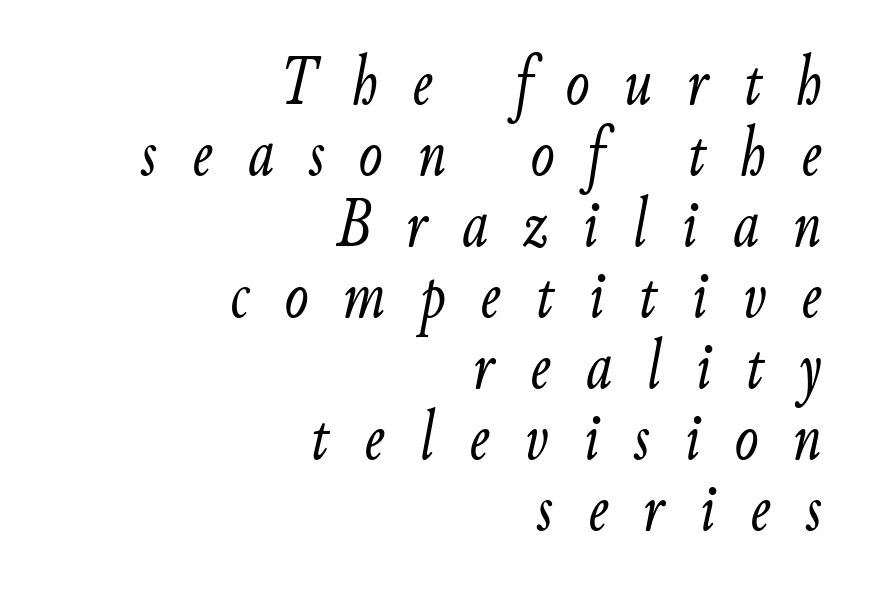
Q: Is the text bold? A: No.
Q: Is the text italic (slanted)? A: Yes, it leans right by about 9 degrees.
Q: Is the text underlined? A: No.
Q: How is the paragraph aligned? A: Right-aligned.
Q: Is the spacing between letters normal or unusually wide? A: Unusually wide.
Q: Is the spacing between lines tight, normal or loose? A: Tight.
Q: Width (condensed, normal, or wide)? A: Condensed.
Q: Stroke contrast? A: Low.
Q: x-height? A: Small.
Q: Monospaced? A: No.
